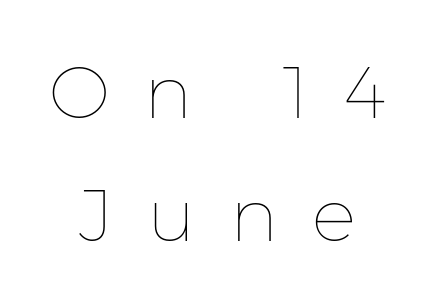
The image shows 74 px thin type, upright; set centered, normal line spacing (1.66x), unusually wide letter spacing (+0.47 em), not underlined; low stroke contrast and a medium x-height.
